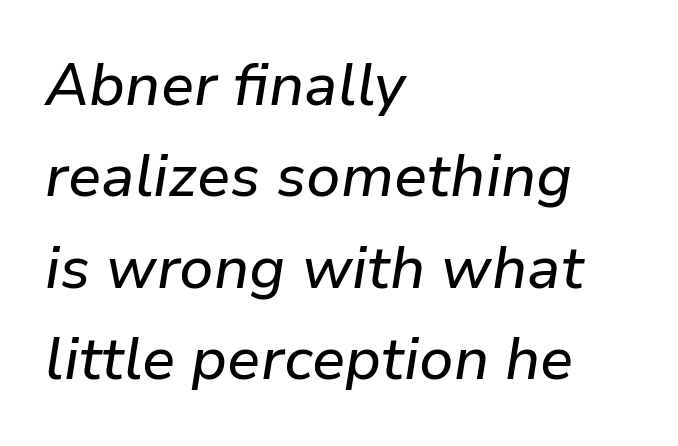
The image shows 59 px text type, italic (leaning right); set left-aligned, normal line spacing (1.55x), normal letter spacing, not underlined; low stroke contrast and a medium x-height.
